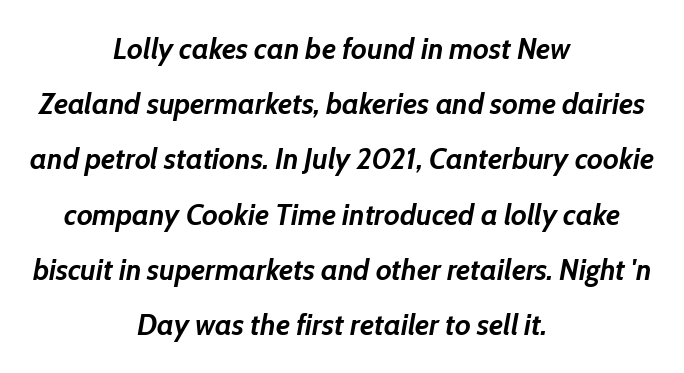
The image shows 30 px semibold type, italic (leaning right); set centered, line spacing 1.84x, normal letter spacing, not underlined; low stroke contrast and a medium x-height.
